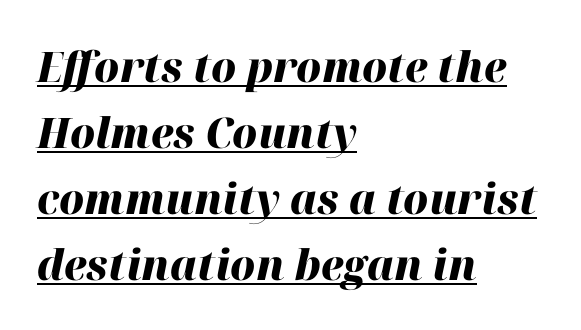
{"italic": "yes", "lean": "right", "slant_degrees": 12, "bold": "yes", "weight": "heavy", "width": "normal", "stroke_contrast": "high", "x_height": "medium", "monospaced": "no", "underline": "yes", "align": "left", "line_spacing": "normal", "line_spacing_ratio": 1.57, "letter_spacing": "normal", "letter_spacing_em": 0.0, "glyph_px": 42}
